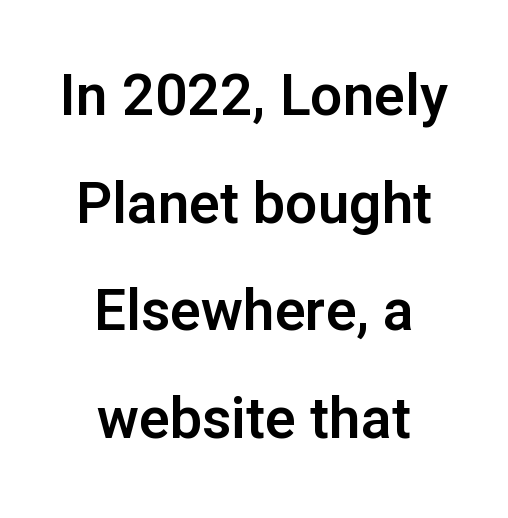
The font's upright variant was chosen for this text. The passage shown is typeset with a sans-serif family. The compositor balanced each line on the midline. Nothing unusual about the tracking: characters are spaced as the font intends. The area under the type is left untouched.
